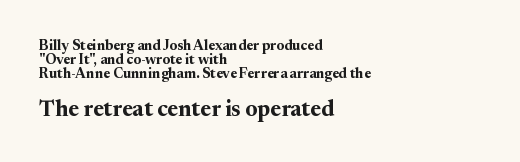
{"italic": "no", "bold": "yes", "underline": "no", "align": "left", "line_spacing": "tight", "line_spacing_ratio": 1.01, "letter_spacing": "normal", "letter_spacing_em": 0.0, "larger_block": "second", "size_ratio": 1.57, "glyph_px": 22}
